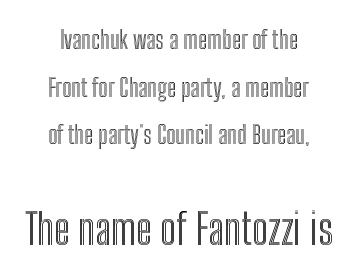
The face used here is proportionally spaced, like ordinary book or web type. Decoration check: the copy has no underline. The lines in this sample share a center point and differ in where they start and stop. The gaps between neighbouring characters are ordinary and unremarkable. If you measured baseline to baseline, you'd find a long distance.
